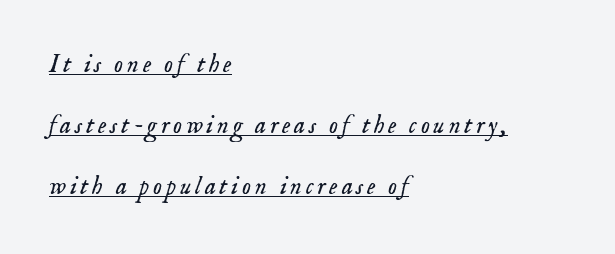
Quick note: italic. You could fit nearly another row in the gap between these rows. Teacher's note: observe the even left margin — that is flush-left alignment. The passage shown is underscored from start to finish. The typeface has the unassuming heft of standard copy or less.
